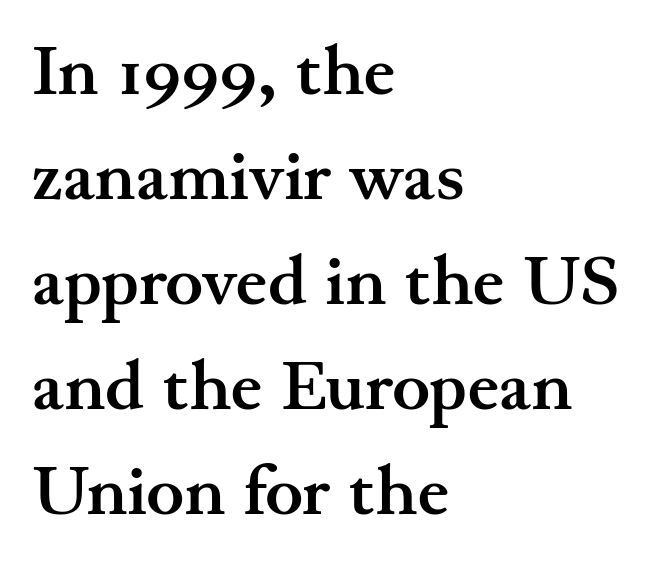
Evenly set lines give the paragraph a standard silhouette. Stroke terminals: seriffed. Think of a printed novel: that variable character pitch is what you see here. Rendered with straight, roman letterforms.
